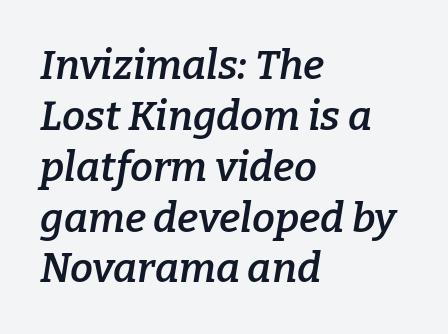
{"serif": "yes", "italic": "yes", "lean": "right", "slant_degrees": 9, "bold": "semi", "weight": "semibold", "width": "normal", "stroke_contrast": "low", "x_height": "medium", "monospaced": "no", "underline": "no", "align": "left", "line_spacing_ratio": 1.24, "letter_spacing": "normal", "letter_spacing_em": 0.0, "glyph_px": 41}
